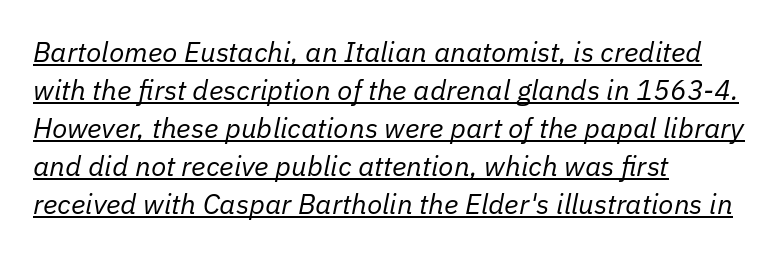
{"italic": "yes", "lean": "right", "slant_degrees": 11, "bold": "no", "weight": "regular", "width": "normal", "stroke_contrast": "low", "x_height": "medium", "monospaced": "no", "underline": "yes", "align": "left", "line_spacing": "normal", "line_spacing_ratio": 1.36, "letter_spacing": "normal", "letter_spacing_em": 0.0, "glyph_px": 28}
